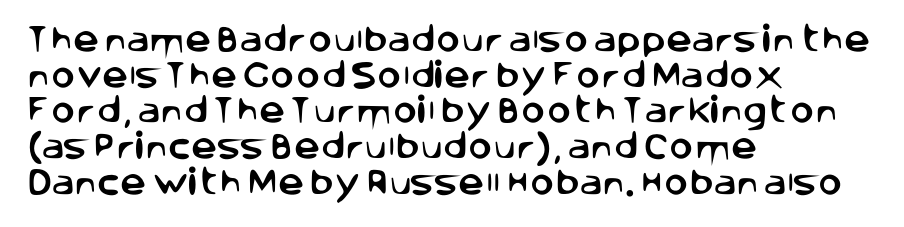
The letters sit at their default tracking, neither squeezed nor spread. Nope, no serifs anywhere on these letters. Rendered with straight, roman letterforms. Horizontal alignment here is leftward, the default for most running prose.
